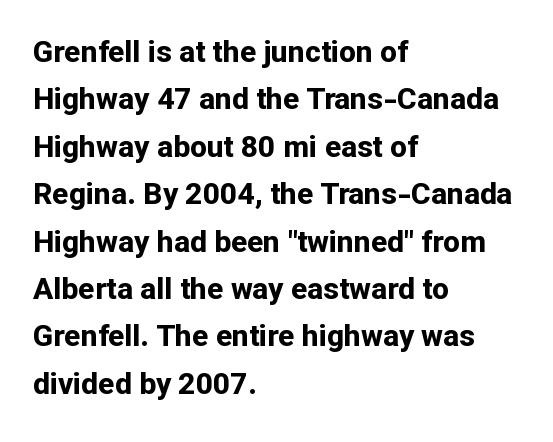
{"serif": "no", "italic": "no", "bold": "yes", "weight": "bold", "width": "normal", "stroke_contrast": "low", "x_height": "medium", "monospaced": "no", "underline": "no", "align": "left", "line_spacing": "normal", "line_spacing_ratio": 1.58, "letter_spacing": "normal", "letter_spacing_em": 0.0, "glyph_px": 30}
